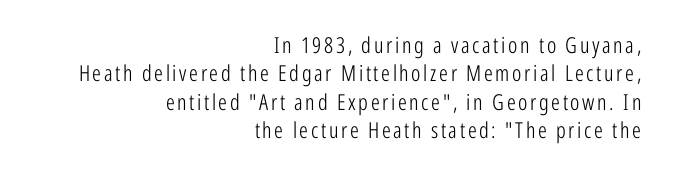
Q: Is the text bold? A: No.
Q: Is the text italic (slanted)? A: No, it is upright.
Q: Is the text underlined? A: No.
Q: How is the paragraph aligned? A: Right-aligned.
Q: Is the spacing between lines tight, normal or loose? A: Normal.
